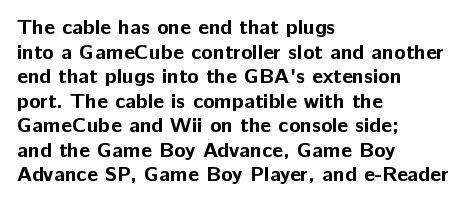
The image shows 21 px bold type, upright; set left-aligned, line spacing 1.17x, normal letter spacing, not underlined.
